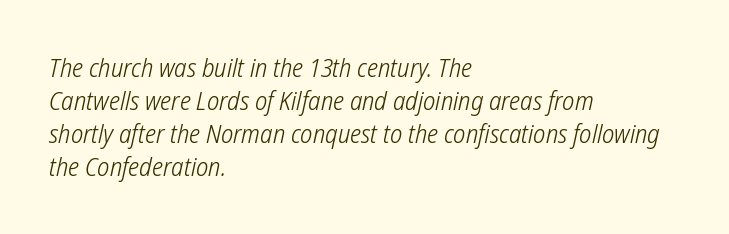
The image shows 26 px text type; set left-aligned, normal line spacing (1.27x), normal letter spacing, not underlined.
